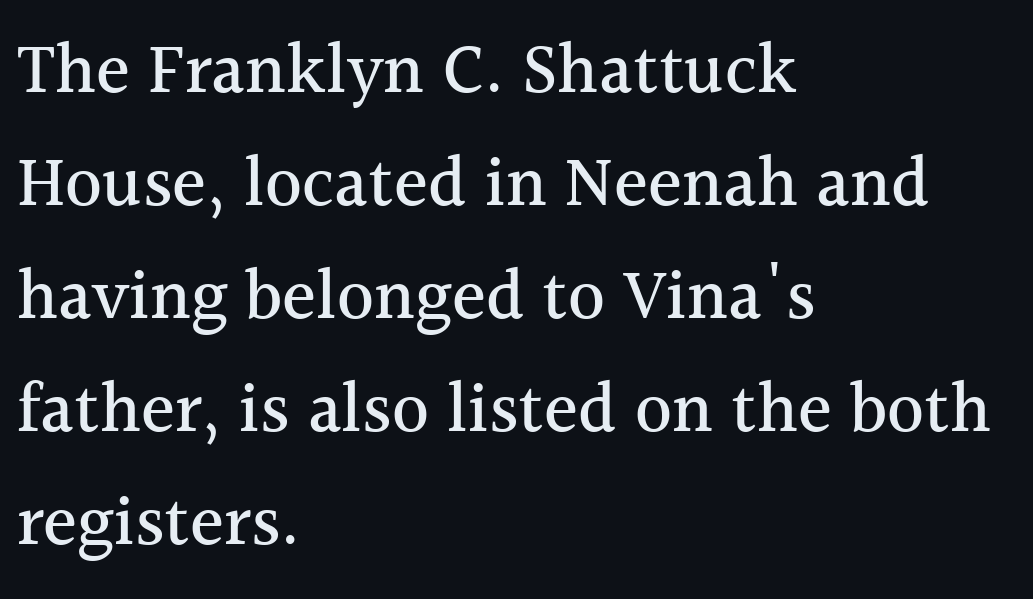
The image shows 71 px serif type, upright; set left-aligned, normal line spacing (1.59x), normal letter spacing, not underlined; a medium x-height.
